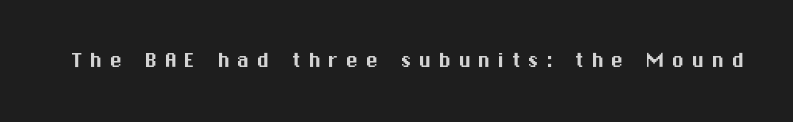
{"italic": "no", "underline": "no", "letter_spacing": "wide", "letter_spacing_em": 0.29, "glyph_px": 25}
